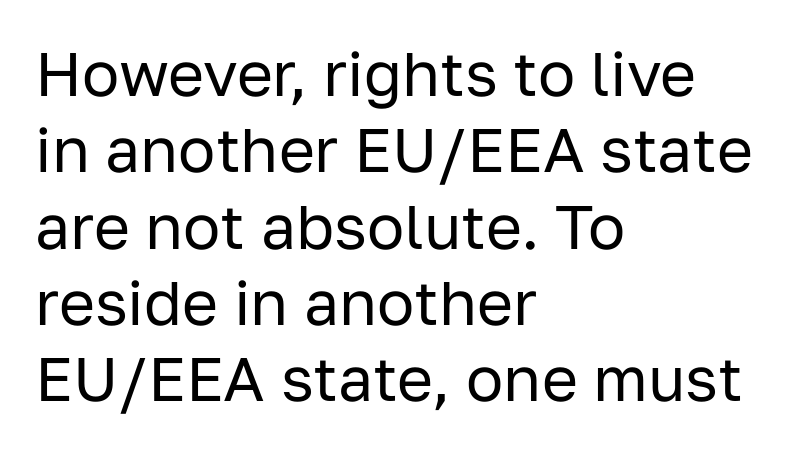
The image shows 62 px regular-weight sans-serif type, upright; set left-aligned, line spacing 1.23x, normal letter spacing, not underlined; low stroke contrast and a medium x-height.
